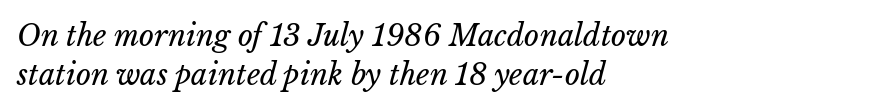
Q: Is the text bold? A: No.
Q: Is the text italic (slanted)? A: Yes, it leans right by about 15 degrees.
Q: Is the text underlined? A: No.
Q: How is the paragraph aligned? A: Left-aligned.
Q: Is the spacing between letters normal or unusually wide? A: Normal.
Q: Is the spacing between lines tight, normal or loose? A: Normal.
Q: Width (condensed, normal, or wide)? A: Normal.
Q: Stroke contrast? A: Low.
Q: x-height? A: Medium.
Q: Monospaced? A: No.
